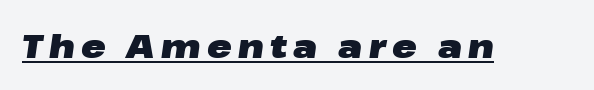
The image shows 33 px heavy, wide type, italic (leaning right); set underlined; low stroke contrast and a medium x-height.
